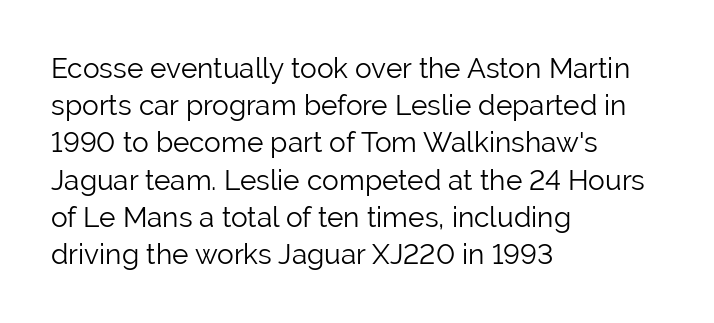
The typeface has the unassuming heft of standard copy or less. The paragraph shown leans on its left margin. The rendering shows plain stroke endings on the letterforms — a sans-serif design. This rendering leaves character spacing at its baseline value. Bare-footed words on every line. Tall strokes in this sample are plumb rather than angled.
